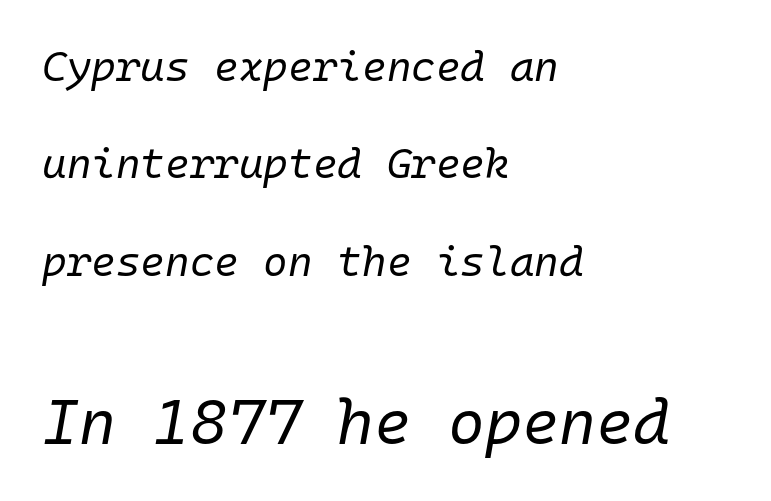
{"italic": "yes", "lean": "right", "slant_degrees": 10, "bold": "no", "weight": "regular", "width": "normal", "stroke_contrast": "low", "x_height": "medium", "monospaced": "yes", "underline": "no", "align": "left", "line_spacing": "loose", "line_spacing_ratio": 2.32, "letter_spacing": "normal", "letter_spacing_em": 0.0, "larger_block": "second", "size_ratio": 1.5, "glyph_px": 63}
